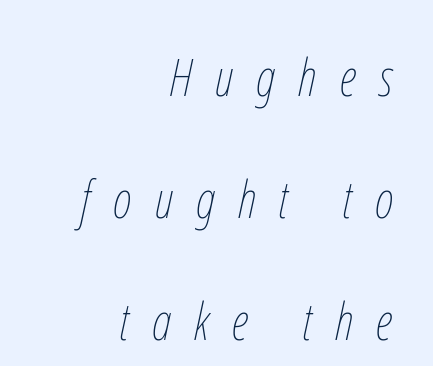
Someone cranked the tracking dial way up on this one. Each new line begins a long way beneath the previous one. Designer's note — italics engaged. Here the designer chose a conventional face with non-uniform glyph widths.
